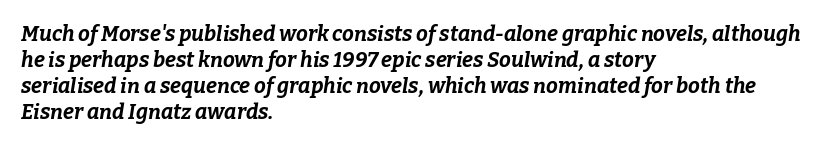
The image shows 21 px bold type, italic (leaning right); set left-aligned, line spacing 1.24x, normal letter spacing, not underlined.
